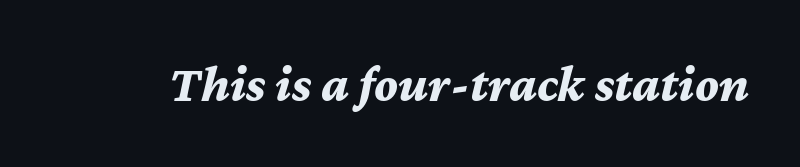
The image shows 51 px bold type, italic (leaning right); set normal letter spacing, not underlined; medium stroke contrast and a medium x-height.
